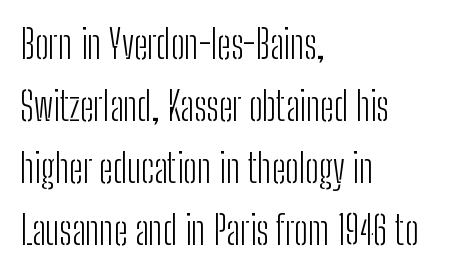
Does the copy run flush right? No — it runs flush left. Quick note: underline off. These lines keep a tight, regular rhythm from letter to letter. In terms of posture, this sample is upright. Serifs: no, the terminals of the letterforms are clean.
